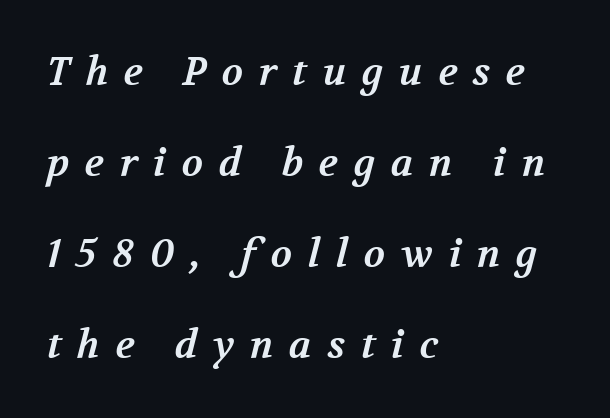
Teacher's note: observe the even left margin — that is flush-left alignment. Clear beneath every line of the passage. Font category for this specimen: serif. Character widths vary here, with narrow letters taking less room than wide ones.
